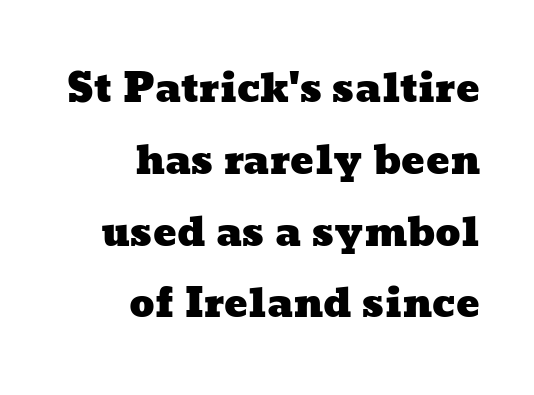
{"width": "wide", "stroke_contrast": "low", "x_height": "medium", "monospaced": "no", "underline": "no", "align": "right", "line_spacing_ratio": 1.84, "letter_spacing": "normal", "letter_spacing_em": 0.0, "glyph_px": 39}
